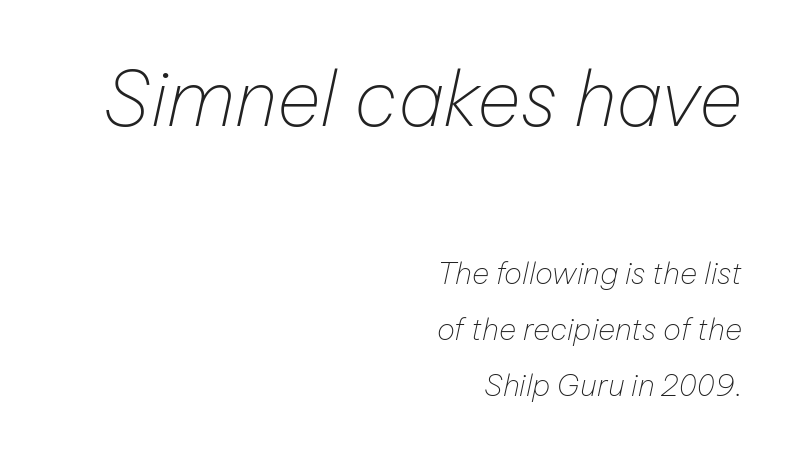
The image shows 76 px thin type, italic (leaning right); set right-aligned, line spacing 1.88x, normal letter spacing, not underlined; the first (top) block is 2.53x larger; low stroke contrast and a medium x-height.
